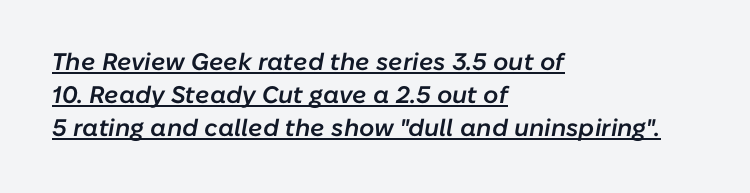
The image shows 24 px text type, italic (leaning right); set left-aligned, normal line spacing (1.37x), normal letter spacing, underlined.
